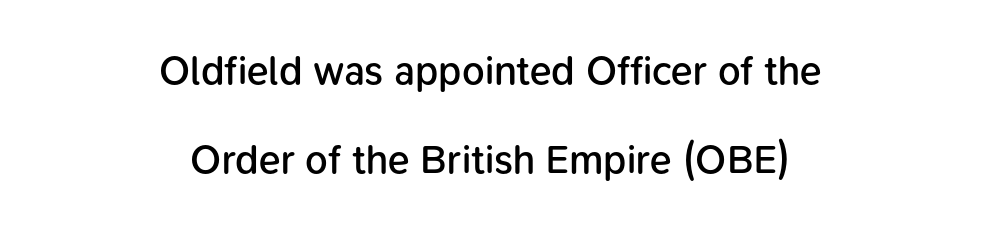
{"serif": "no", "italic": "no", "bold": "semi", "weight": "semibold", "width": "normal", "stroke_contrast": "low", "x_height": "medium", "monospaced": "no", "underline": "no", "align": "center", "line_spacing": "loose", "line_spacing_ratio": 2.23, "letter_spacing": "normal", "letter_spacing_em": 0.0, "glyph_px": 40}
